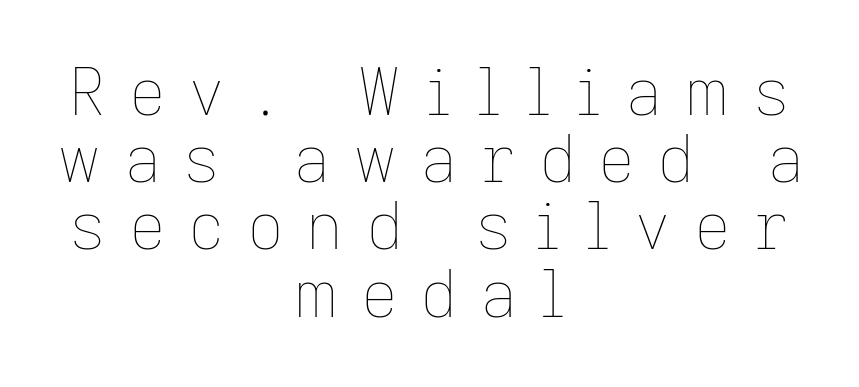
Q: Is the text bold? A: No.
Q: Is the text italic (slanted)? A: No, it is upright.
Q: Is the text underlined? A: No.
Q: How is the paragraph aligned? A: Centered.
Q: Is the spacing between letters normal or unusually wide? A: Unusually wide.
Q: Is the spacing between lines tight, normal or loose? A: Tight.
Q: Width (condensed, normal, or wide)? A: Normal.
Q: Stroke contrast? A: Low.
Q: x-height? A: Medium.
Q: Monospaced? A: No.
